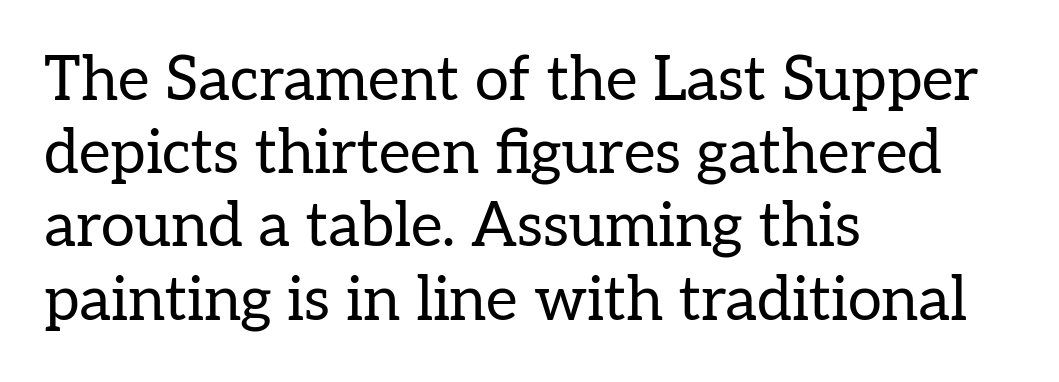
{"serif": "yes", "italic": "no", "bold": "no", "weight": "regular", "width": "normal", "stroke_contrast": "low", "x_height": "medium", "monospaced": "no", "underline": "no", "align": "left", "line_spacing_ratio": 1.2, "letter_spacing": "normal", "letter_spacing_em": 0.0, "glyph_px": 61}
